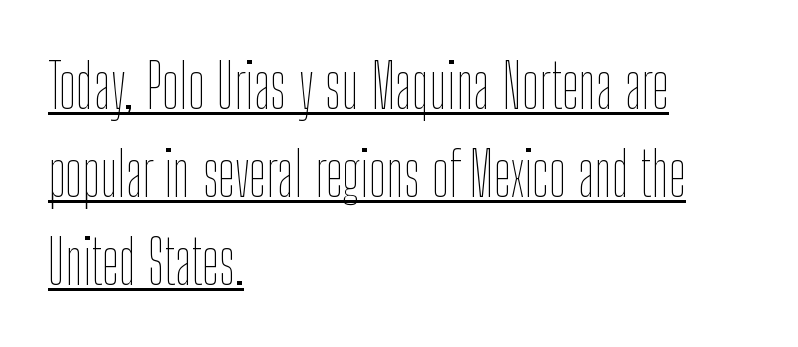
The image shows 61 px thin, condensed type, upright; set left-aligned, normal line spacing (1.44x), normal letter spacing, underlined; low stroke contrast and a medium x-height.
